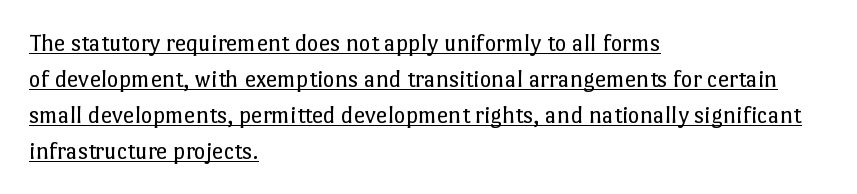
{"italic": "no", "bold": "no", "underline": "yes", "align": "left", "line_spacing": "normal", "line_spacing_ratio": 1.44, "letter_spacing": "normal", "letter_spacing_em": 0.0, "glyph_px": 25}
